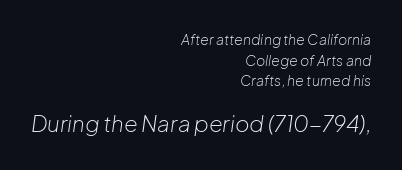
{"italic": "yes", "lean": "right", "slant_degrees": 8, "bold": "no", "underline": "no", "align": "right", "line_spacing": "normal", "line_spacing_ratio": 1.47, "letter_spacing": "normal", "letter_spacing_em": 0.0, "larger_block": "second", "size_ratio": 1.57, "glyph_px": 22}
